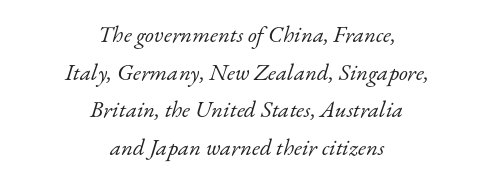
{"italic": "yes", "lean": "right", "slant_degrees": 17, "bold": "no", "underline": "no", "align": "center", "line_spacing": "normal", "line_spacing_ratio": 1.64, "letter_spacing": "normal", "letter_spacing_em": 0.0, "glyph_px": 23}
